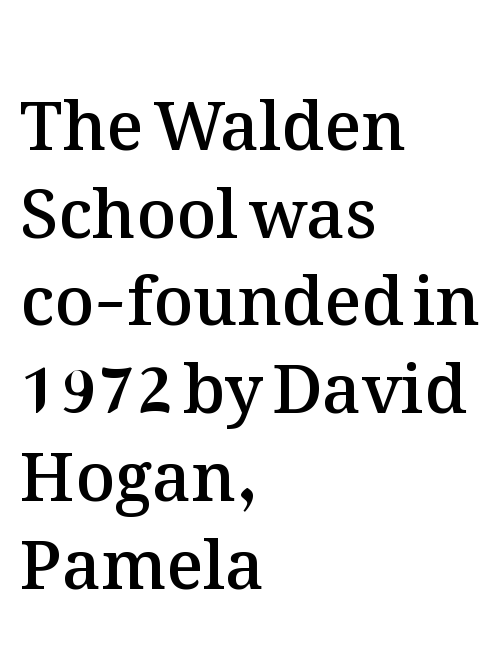
{"italic": "no", "bold": "semi", "weight": "semibold", "width": "normal", "stroke_contrast": "medium", "x_height": "medium", "monospaced": "no", "underline": "no", "align": "left", "line_spacing": "normal", "line_spacing_ratio": 1.29, "letter_spacing": "normal", "letter_spacing_em": 0.0, "glyph_px": 68}
